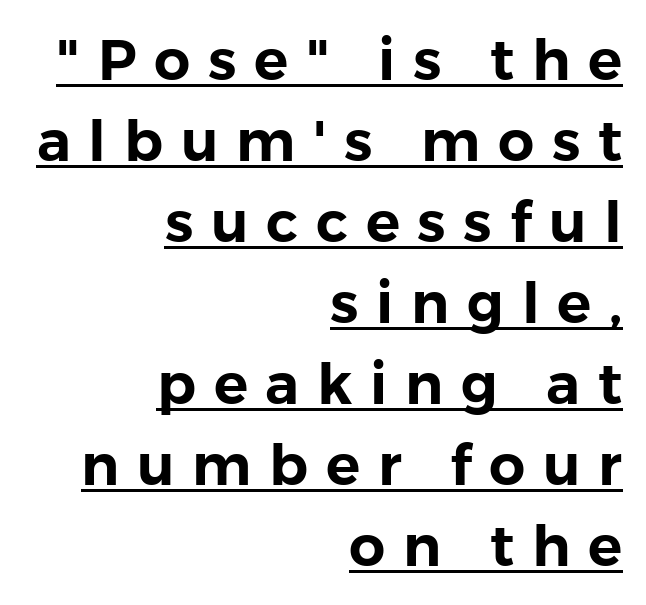
{"serif": "no", "italic": "no", "width": "normal", "stroke_contrast": "low", "x_height": "medium", "monospaced": "no", "underline": "yes", "align": "right", "line_spacing": "normal", "line_spacing_ratio": 1.42, "letter_spacing": "wide", "letter_spacing_em": 0.31, "glyph_px": 57}
